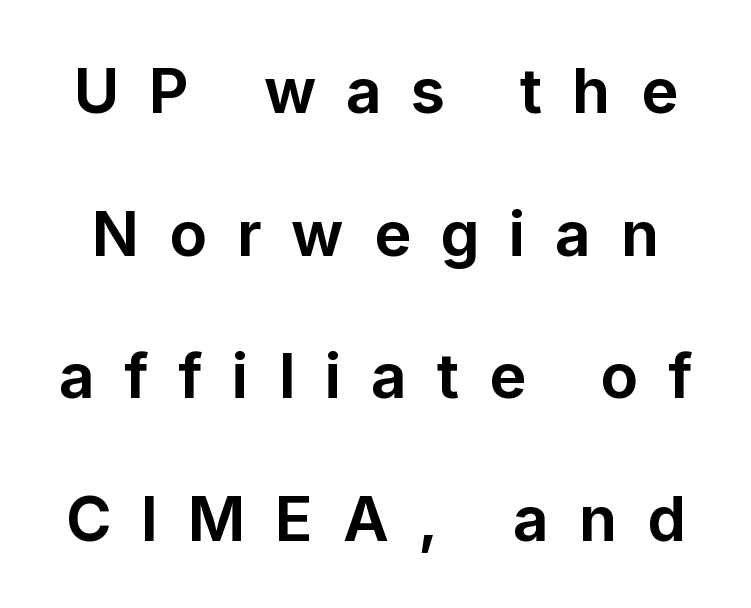
The image shows 62 px bold sans-serif type, upright; set loose line spacing (2.3x), unusually wide letter spacing (+0.48 em), not underlined; low stroke contrast and a medium x-height.
